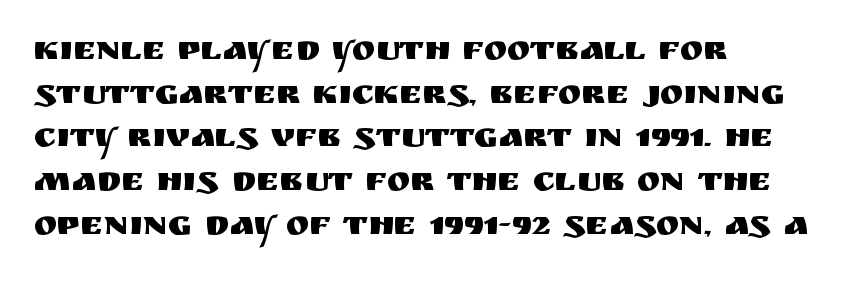
{"serif": "no", "italic": "no", "width": "normal", "stroke_contrast": "medium", "x_height": "large", "monospaced": "no", "underline": "no", "align": "left", "line_spacing": "normal", "line_spacing_ratio": 1.25, "letter_spacing": "normal", "letter_spacing_em": 0.0, "glyph_px": 35}
